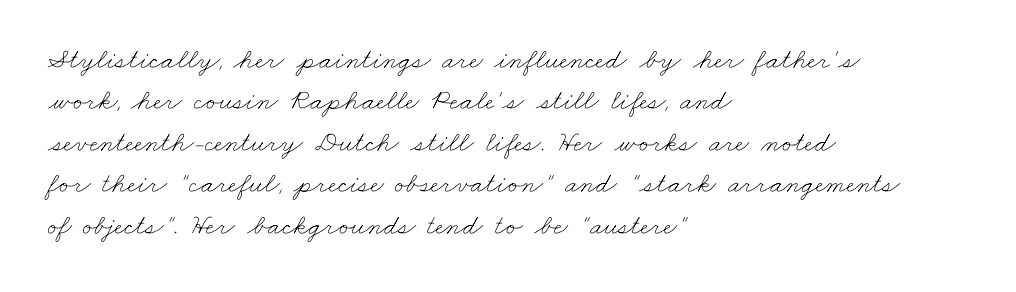
The typeface has the unassuming heft of standard copy or less. Nobody touched the tracking dial on this one. If you measured baseline to baseline, you'd find a middling distance. Do the characters align in a grid? No, the font is proportional. The gap between lines stays unmarked. Does the copy run flush right? No — it runs flush left.
